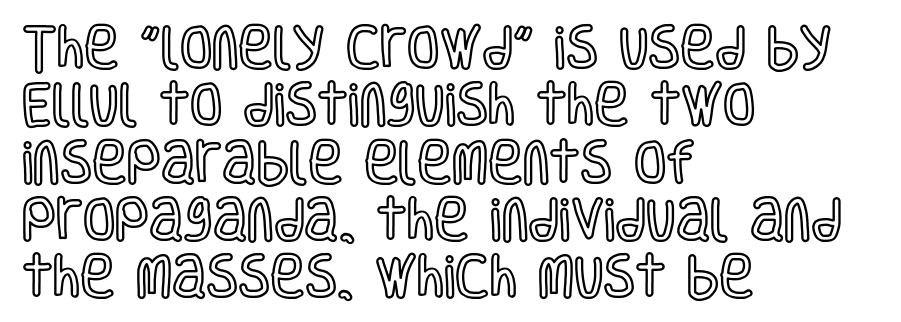
The image shows 47 px condensed type, upright; set left-aligned, line spacing 1.22x, normal letter spacing, not underlined; a large x-height.
